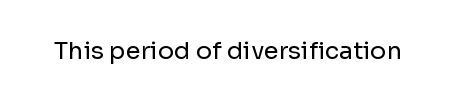
Only glyphs here, with clear space below each row. Notice how the stems are strictly vertical — no italics here. Between one letter and the next there's only the usual sliver of space. Is this a heavy cut? Hardly; it is regular or lighter.
